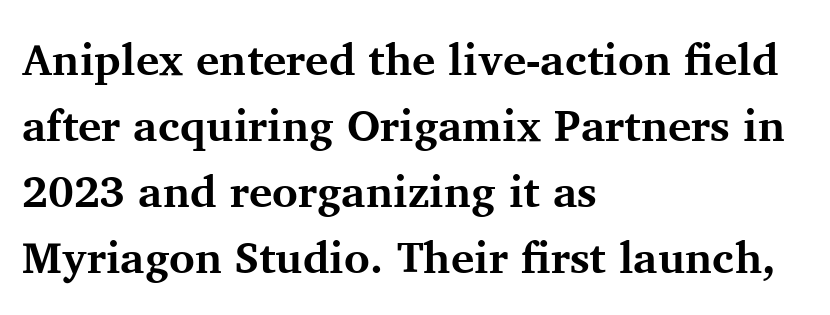
Here the designer chose a conventional face with non-uniform glyph widths. The paragraph has a hard left edge and a soft right edge. Honestly, there is no underline to notice here at all. Look at the bottom of the vertical strokes: they flare into serifs here. Its strokes are broad and dark, the hallmark of bold type.
